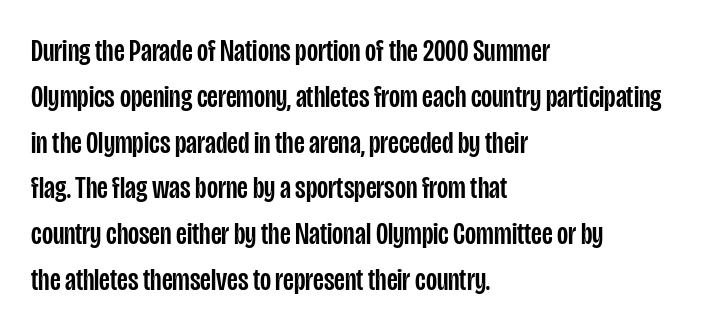
Students, note that the glyphs here touch the page at normal intervals. These lines are set flush left with a ragged right edge. Font category for this specimen: sans-serif. What's the leading like? Ordinary, nothing unusual. Has an underline been added? It has not.
